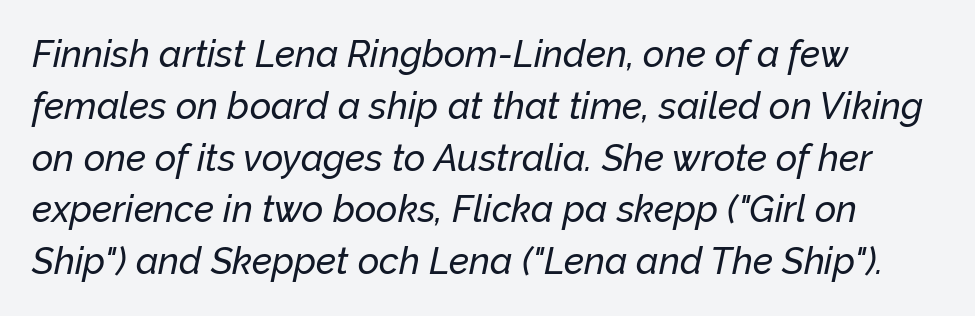
Q: Is the text italic (slanted)? A: Yes, it leans right by about 12 degrees.
Q: Is the text underlined? A: No.
Q: How is the paragraph aligned? A: Left-aligned.
Q: Is the spacing between letters normal or unusually wide? A: Normal.
Q: Is the spacing between lines tight, normal or loose? A: Normal.
Q: Width (condensed, normal, or wide)? A: Normal.
Q: Stroke contrast? A: Low.
Q: x-height? A: Medium.
Q: Monospaced? A: No.
